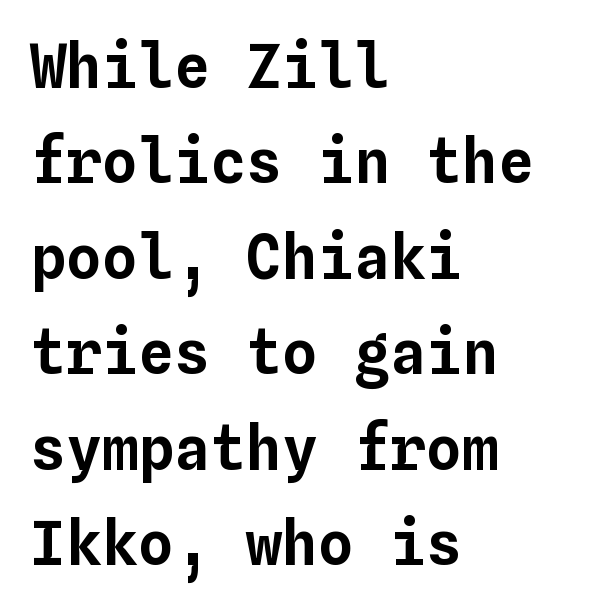
Q: Is the text italic (slanted)? A: No, it is upright.
Q: Is the text underlined? A: No.
Q: How is the paragraph aligned? A: Left-aligned.
Q: Is the spacing between letters normal or unusually wide? A: Normal.
Q: Is the spacing between lines tight, normal or loose? A: Normal.
Q: Width (condensed, normal, or wide)? A: Normal.
Q: Stroke contrast? A: Low.
Q: x-height? A: Medium.
Q: Monospaced? A: Yes.
